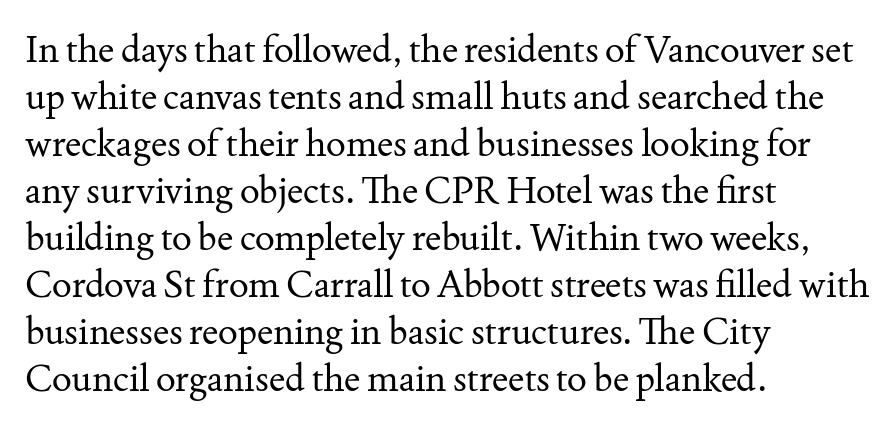
Q: Is the text bold? A: No.
Q: Is the text italic (slanted)? A: No, it is upright.
Q: Is the typeface a serif or a sans-serif typeface? A: Serif.
Q: Is the text underlined? A: No.
Q: How is the paragraph aligned? A: Left-aligned.
Q: Is the spacing between letters normal or unusually wide? A: Normal.
Q: Is the spacing between lines tight, normal or loose? A: Normal.
Q: Width (condensed, normal, or wide)? A: Normal.
Q: Stroke contrast? A: Medium.
Q: x-height? A: Small.
Q: Monospaced? A: No.
